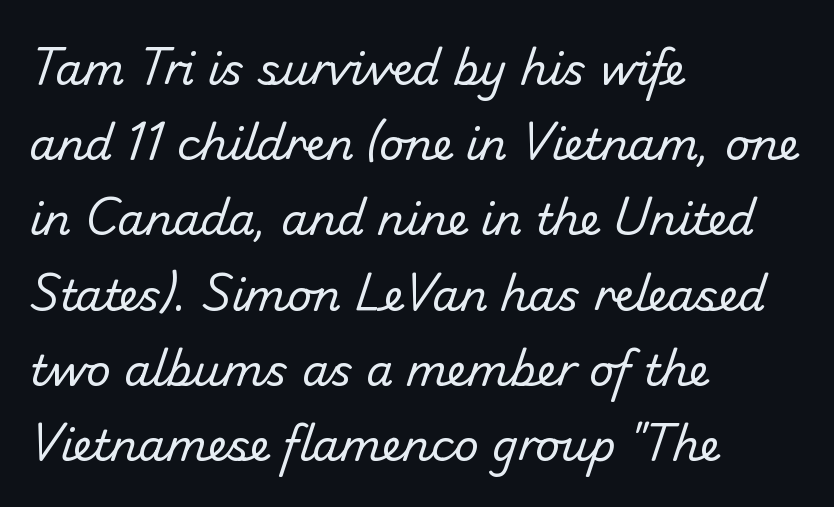
{"serif": "no", "bold": "no", "weight": "regular", "width": "normal", "stroke_contrast": "low", "x_height": "small", "monospaced": "no", "underline": "no", "align": "left", "line_spacing_ratio": 1.75, "letter_spacing": "normal", "letter_spacing_em": 0.0, "glyph_px": 43}
